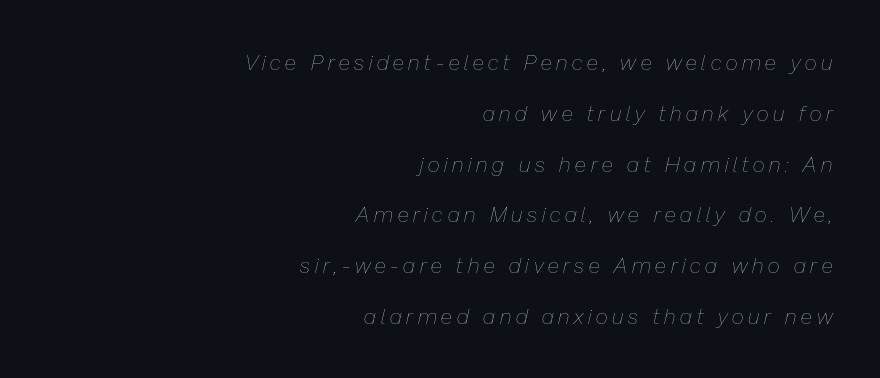
Q: Is the text bold? A: No.
Q: Is the text italic (slanted)? A: Yes, it leans right by about 13 degrees.
Q: Is the text underlined? A: No.
Q: How is the paragraph aligned? A: Right-aligned.
Q: Is the spacing between letters normal or unusually wide? A: Unusually wide.
Q: Is the spacing between lines tight, normal or loose? A: Loose.
